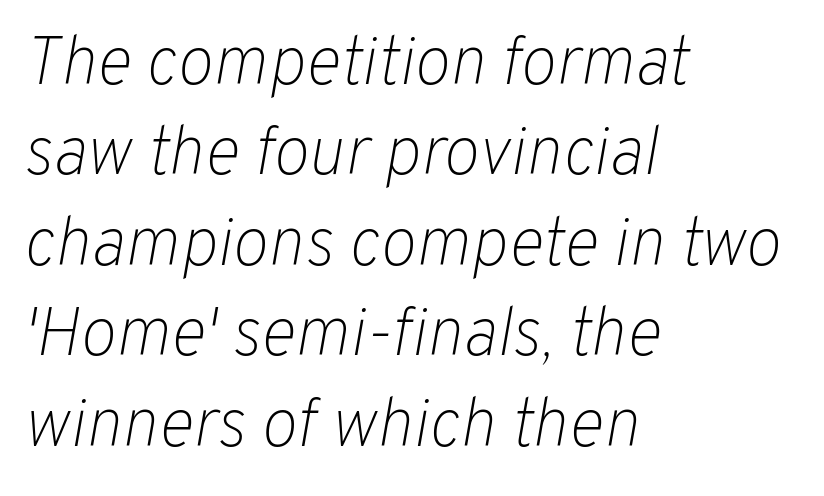
{"italic": "yes", "lean": "right", "slant_degrees": 10, "bold": "no", "weight": "light", "width": "normal", "stroke_contrast": "low", "x_height": "medium", "monospaced": "no", "underline": "no", "align": "left", "line_spacing": "normal", "line_spacing_ratio": 1.33, "letter_spacing": "normal", "letter_spacing_em": 0.0, "glyph_px": 68}
